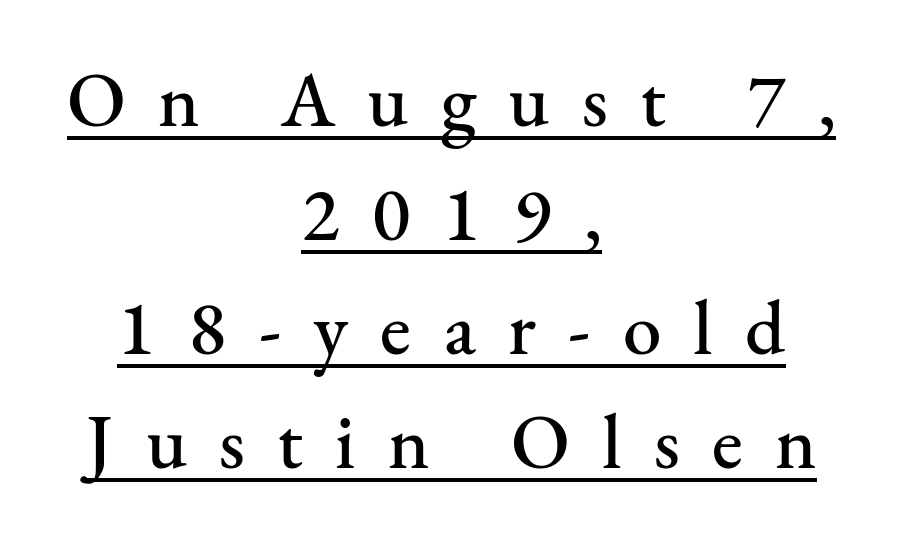
The rendering inserts visible extra space after every character. Quick note: interline space is typical. One-word summary of the alignment: center. Descenders here cross a horizontal rule under the line.
